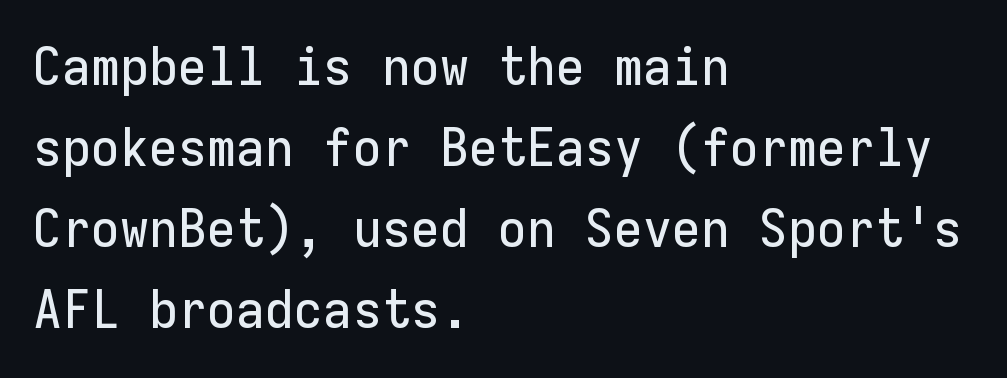
Q: Is the text italic (slanted)? A: No, it is upright.
Q: Is the typeface a serif or a sans-serif typeface? A: Sans-serif.
Q: Is the text underlined? A: No.
Q: How is the paragraph aligned? A: Left-aligned.
Q: Is the spacing between letters normal or unusually wide? A: Normal.
Q: Is the spacing between lines tight, normal or loose? A: Normal.
Q: Width (condensed, normal, or wide)? A: Normal.
Q: Stroke contrast? A: Low.
Q: x-height? A: Medium.
Q: Monospaced? A: Yes.
